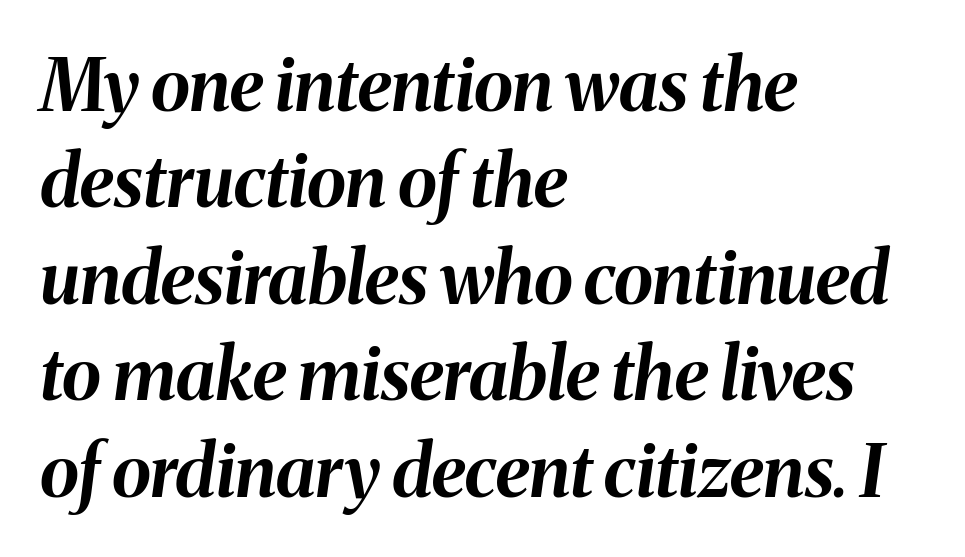
Q: Is the text bold? A: Yes.
Q: Is the text italic (slanted)? A: Yes, it leans right by about 8 degrees.
Q: Is the text underlined? A: No.
Q: How is the paragraph aligned? A: Left-aligned.
Q: Is the spacing between letters normal or unusually wide? A: Normal.
Q: Is the spacing between lines tight, normal or loose? A: Normal.
Q: Width (condensed, normal, or wide)? A: Normal.
Q: Stroke contrast? A: Medium.
Q: x-height? A: Medium.
Q: Monospaced? A: No.
